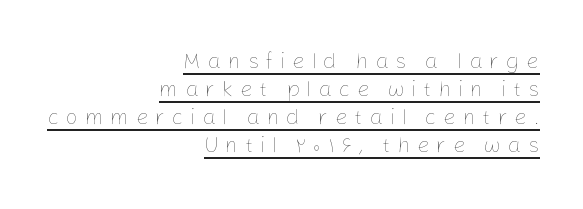
{"italic": "no", "bold": "no", "underline": "yes", "align": "right", "line_spacing": "normal", "line_spacing_ratio": 1.27, "letter_spacing": "wide", "letter_spacing_em": 0.3, "glyph_px": 22}
